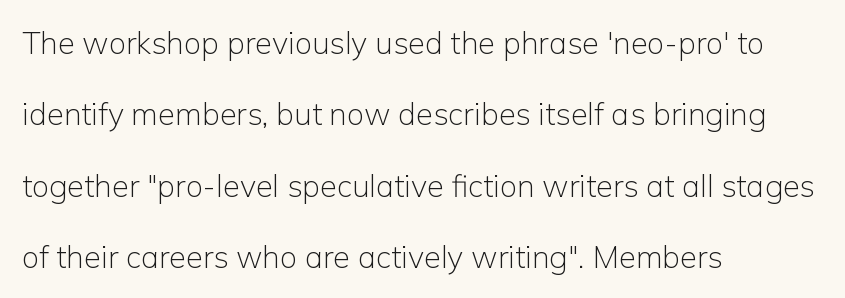
Heaviness? Minimal to ordinary, like unemphasized prose. Rendered with straight, roman letterforms. Is this a fixed-width face? No — the glyphs have proportional, varying widths. The space beneath each line is pristine and unruled. The line texture is even and compact thanks to regular tracking. If you measured baseline to baseline, you'd find a long distance.
